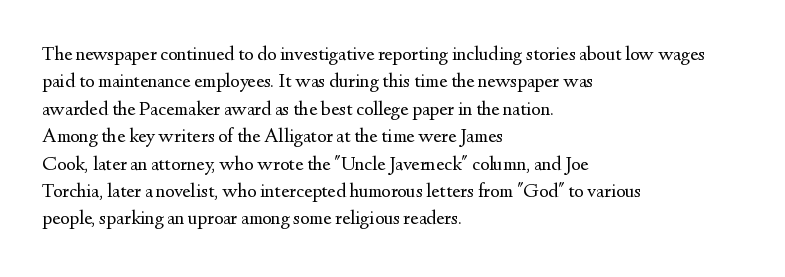
Q: Is the text bold? A: No.
Q: Is the text italic (slanted)? A: No, it is upright.
Q: Is the text underlined? A: No.
Q: How is the paragraph aligned? A: Left-aligned.
Q: Is the spacing between letters normal or unusually wide? A: Normal.
Q: Is the spacing between lines tight, normal or loose? A: Normal.
